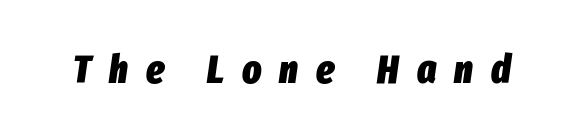
The image shows 40 px heavy, condensed type, italic (leaning right); set unusually wide letter spacing (+0.45 em), not underlined; low stroke contrast and a medium x-height.
